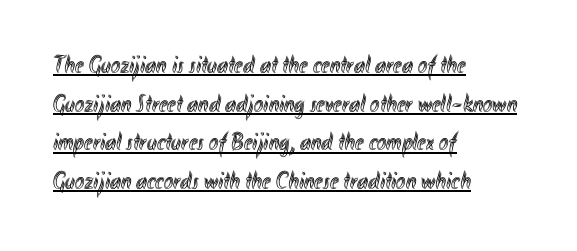
The image shows 25 px text type; set left-aligned, normal line spacing (1.55x), normal letter spacing, underlined.
